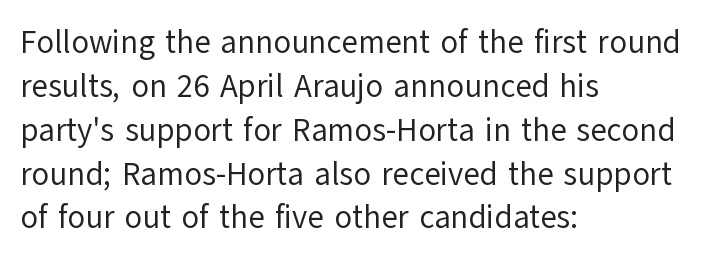
{"serif": "no", "italic": "no", "bold": "no", "weight": "regular", "width": "normal", "stroke_contrast": "low", "x_height": "medium", "monospaced": "no", "underline": "no", "align": "left", "line_spacing": "normal", "line_spacing_ratio": 1.37, "letter_spacing": "normal", "letter_spacing_em": 0.0, "glyph_px": 32}
